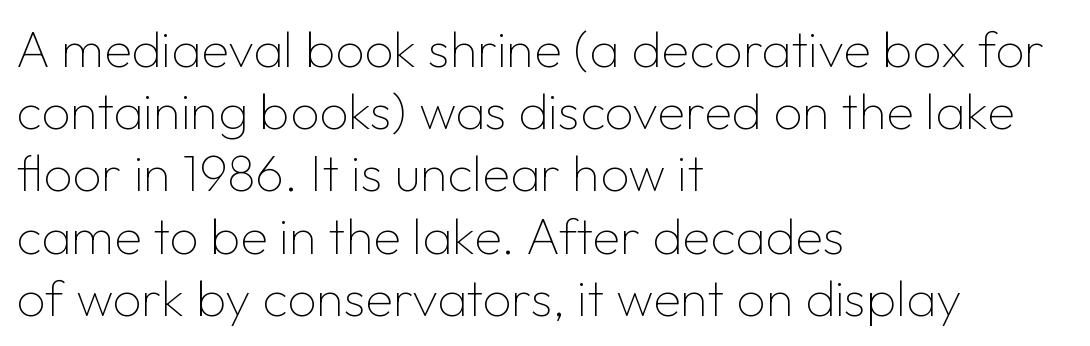
Q: Is the text bold? A: No.
Q: Is the text italic (slanted)? A: No, it is upright.
Q: Is the typeface a serif or a sans-serif typeface? A: Sans-serif.
Q: Is the text underlined? A: No.
Q: How is the paragraph aligned? A: Left-aligned.
Q: Is the spacing between letters normal or unusually wide? A: Normal.
Q: Width (condensed, normal, or wide)? A: Normal.
Q: Stroke contrast? A: Low.
Q: x-height? A: Medium.
Q: Monospaced? A: No.
